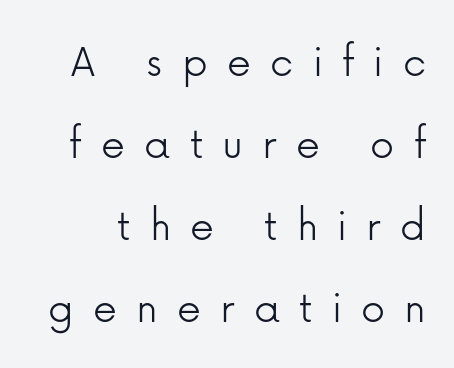
When letters stand straight like this, we call the style roman or upright. Each word looks stretched out because of the extra space between its letters. The letters advance in unequal steps, a hallmark of proportional type. The weight tops out at a normal text grade. A clean baseline with only descenders dipping below it. Are there feet on the stems? There aren't — it's a sans.
